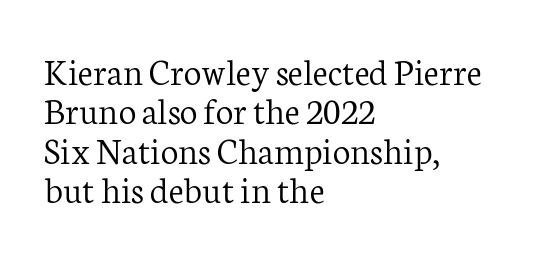
What stands out about the letter spacing? Nothing — it is the standard amount. Serif or sans? Serif — the stroke terminals have little feet. Whoever set this chose condensed vertical rhythm over breathing room. The axis of the letterforms is exactly vertical. Heft: none added — not bold. Here the designer chose a conventional face with non-uniform glyph widths.
